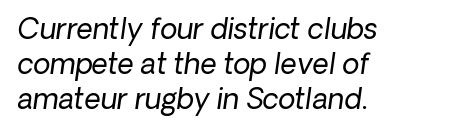
Q: Is the text bold? A: No.
Q: Is the text italic (slanted)? A: Yes, it leans right by about 8 degrees.
Q: Is the text underlined? A: No.
Q: How is the paragraph aligned? A: Left-aligned.
Q: Is the spacing between letters normal or unusually wide? A: Normal.
Q: Is the spacing between lines tight, normal or loose? A: Normal.
Q: Width (condensed, normal, or wide)? A: Normal.
Q: Stroke contrast? A: Low.
Q: x-height? A: Medium.
Q: Monospaced? A: No.
